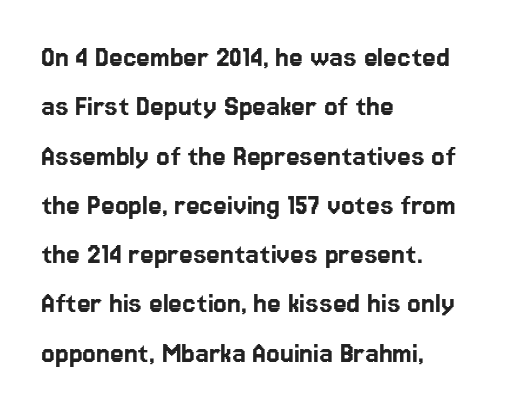
Q: Is the text italic (slanted)? A: No, it is upright.
Q: Is the typeface a serif or a sans-serif typeface? A: Sans-serif.
Q: Is the text underlined? A: No.
Q: How is the paragraph aligned? A: Left-aligned.
Q: Is the spacing between letters normal or unusually wide? A: Normal.
Q: Is the spacing between lines tight, normal or loose? A: Normal.
Q: Width (condensed, normal, or wide)? A: Normal.
Q: Stroke contrast? A: Low.
Q: x-height? A: Medium.
Q: Monospaced? A: No.
